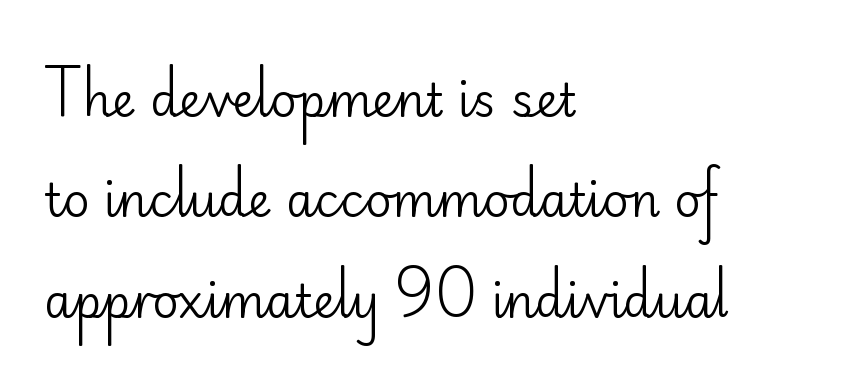
{"serif": "no", "italic": "no", "bold": "no", "weight": "regular", "width": "normal", "stroke_contrast": "low", "x_height": "small", "monospaced": "no", "underline": "no", "align": "left", "line_spacing": "loose", "line_spacing_ratio": 2.18, "letter_spacing": "normal", "letter_spacing_em": 0.0, "glyph_px": 46}
